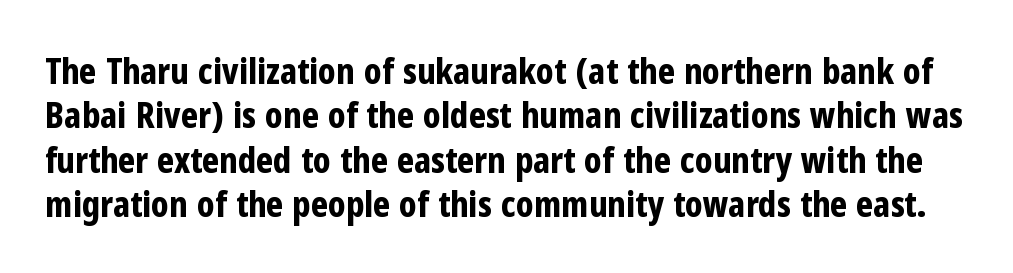
Q: Is the text bold? A: Yes.
Q: Is the text italic (slanted)? A: No, it is upright.
Q: Is the typeface a serif or a sans-serif typeface? A: Sans-serif.
Q: Is the text underlined? A: No.
Q: Is the spacing between letters normal or unusually wide? A: Normal.
Q: Width (condensed, normal, or wide)? A: Condensed.
Q: Stroke contrast? A: Low.
Q: x-height? A: Medium.
Q: Monospaced? A: No.
